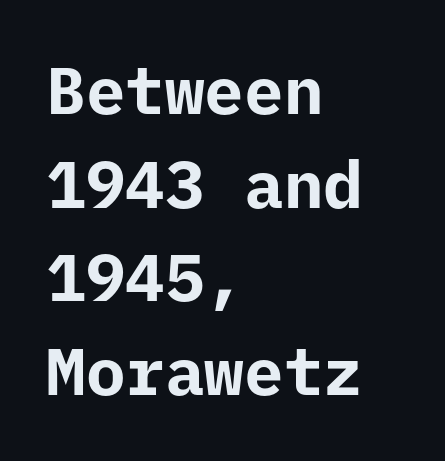
The image shows 66 px bold sans-serif type, upright, monospaced; set left-aligned, normal line spacing (1.42x), normal letter spacing, not underlined; low stroke contrast and a medium x-height.
